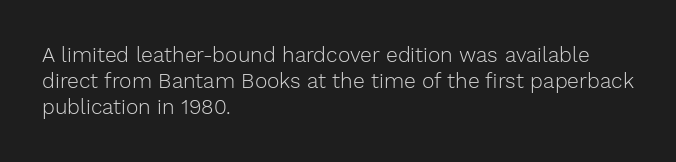
Visually the block forms a straight wall on the left and a jagged coastline on the right. This sample uses plain, unmodified letter spacing. The face looks like a standard text weight, possibly lighter. Check under the words: just untouched page. Does the lettering tilt? It doesn't — this is upright.
